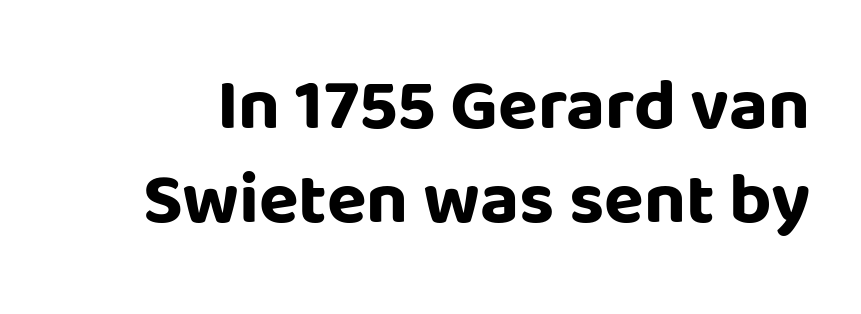
The image shows 73 px bold sans-serif type, upright; set normal line spacing (1.29x), normal letter spacing, not underlined; low stroke contrast and a large x-height.
